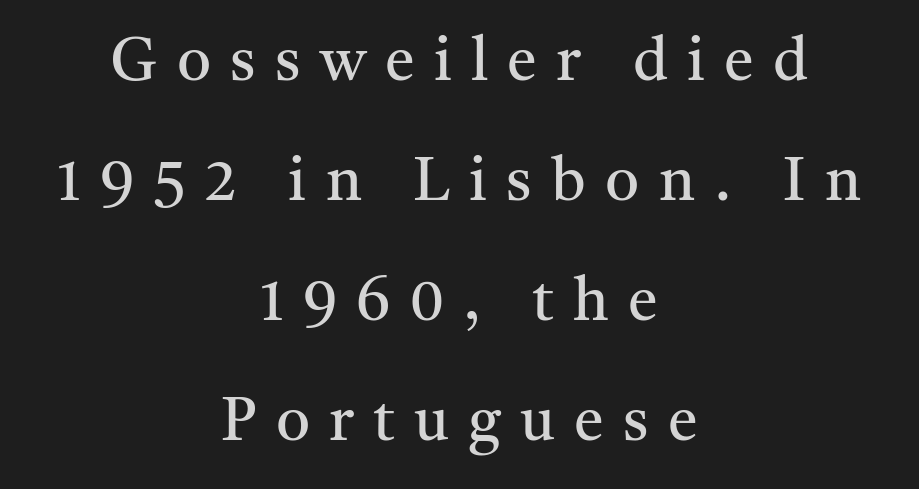
The image shows 60 px regular-weight serif type, upright; set centered, loose line spacing (2.0x), unusually wide letter spacing (+0.32 em), not underlined; medium stroke contrast and a medium x-height.
